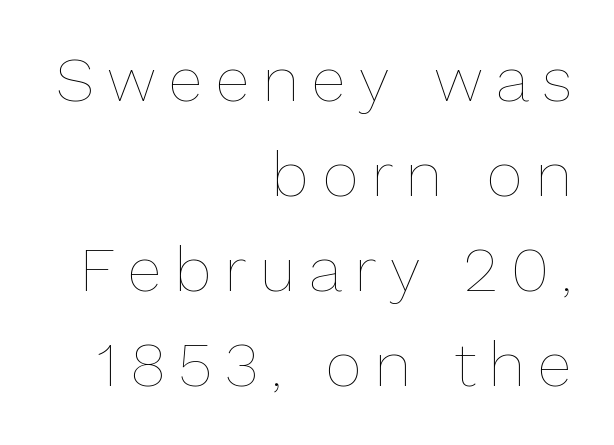
{"italic": "no", "bold": "no", "weight": "thin", "width": "normal", "stroke_contrast": "low", "x_height": "medium", "monospaced": "no", "underline": "no", "align": "right", "line_spacing": "normal", "line_spacing_ratio": 1.51, "letter_spacing": "wide", "letter_spacing_em": 0.21, "glyph_px": 63}
